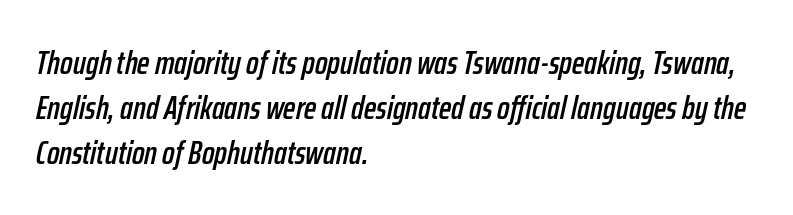
{"italic": "yes", "lean": "right", "slant_degrees": 12, "width": "condensed", "stroke_contrast": "low", "x_height": "medium", "monospaced": "no", "underline": "no", "align": "left", "line_spacing": "normal", "line_spacing_ratio": 1.36, "letter_spacing": "normal", "letter_spacing_em": 0.0, "glyph_px": 33}
